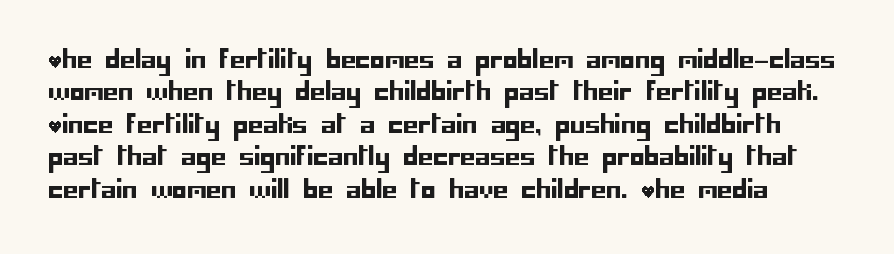
{"italic": "no", "underline": "no", "line_spacing": "normal", "line_spacing_ratio": 1.35, "letter_spacing": "normal", "letter_spacing_em": 0.0, "glyph_px": 24}
